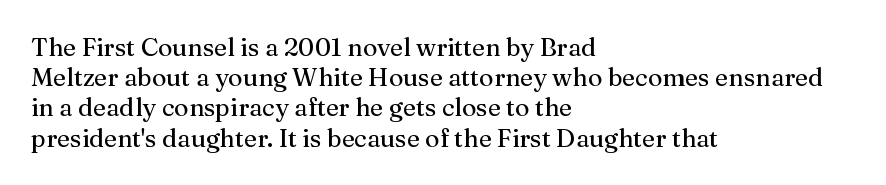
{"italic": "no", "bold": "no", "underline": "no", "align": "left", "line_spacing_ratio": 1.21, "letter_spacing": "normal", "letter_spacing_em": 0.0, "glyph_px": 25}
